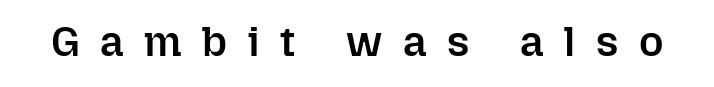
{"italic": "no", "bold": "semi", "weight": "semibold", "width": "normal", "stroke_contrast": "low", "x_height": "medium", "monospaced": "no", "underline": "no", "letter_spacing": "wide", "letter_spacing_em": 0.49, "glyph_px": 42}
